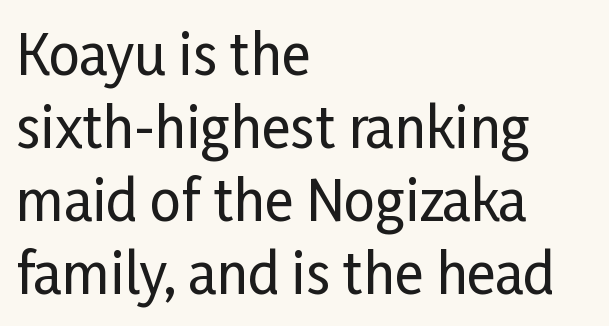
Q: Is the text italic (slanted)? A: No, it is upright.
Q: Is the typeface a serif or a sans-serif typeface? A: Sans-serif.
Q: Is the text underlined? A: No.
Q: How is the paragraph aligned? A: Left-aligned.
Q: Is the spacing between letters normal or unusually wide? A: Normal.
Q: Is the spacing between lines tight, normal or loose? A: Normal.
Q: Width (condensed, normal, or wide)? A: Condensed.
Q: Stroke contrast? A: Low.
Q: x-height? A: Medium.
Q: Monospaced? A: No.
